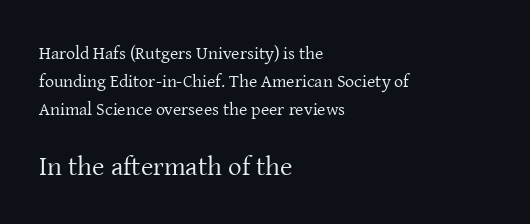
The image shows 27 px text type, upright; set left-aligned, normal line spacing (1.56x), normal letter spacing, not underlined; the second (bottom) block is 1.5x larger.
